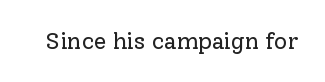
{"italic": "no", "bold": "no", "underline": "no", "letter_spacing": "normal", "letter_spacing_em": 0.0, "glyph_px": 23}
